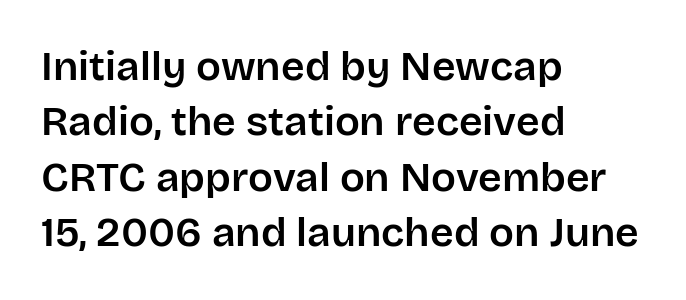
This rendering uses left alignment, leaving the right contour irregular. Notice how the stems are strictly vertical — no italics here. Is there much room between lines? A standard amount, neither cramped nor airy. The letters advance in unequal steps, a hallmark of proportional type. Does extra space separate the letters? No, they use regular spacing. The designer went with a sans here, leaving each stem footless.
